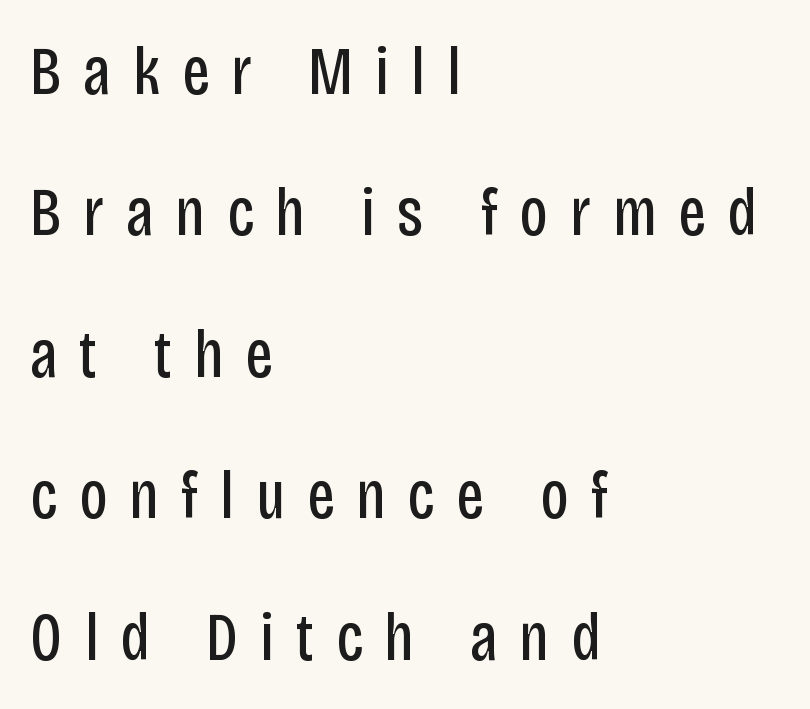
The image shows 68 px regular-weight, condensed sans-serif type, upright; set left-aligned, loose line spacing (2.08x), unusually wide letter spacing (+0.32 em), not underlined; low stroke contrast and a large x-height.
